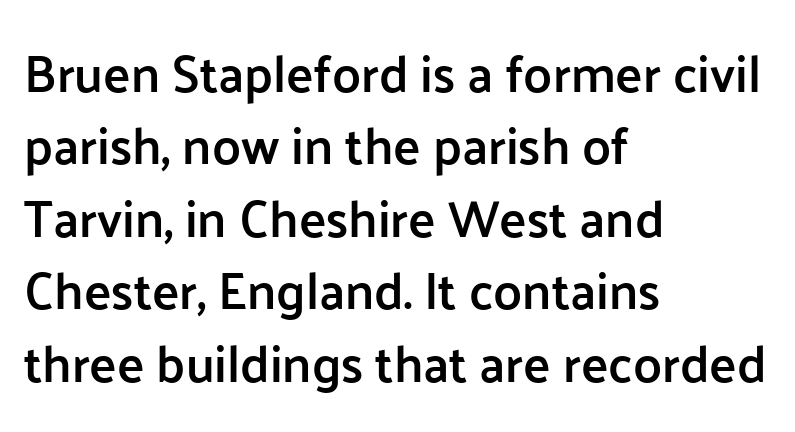
Q: Is the text bold? A: Semi-bold.
Q: Is the text italic (slanted)? A: No, it is upright.
Q: Is the typeface a serif or a sans-serif typeface? A: Sans-serif.
Q: Is the text underlined? A: No.
Q: How is the paragraph aligned? A: Left-aligned.
Q: Is the spacing between letters normal or unusually wide? A: Normal.
Q: Is the spacing between lines tight, normal or loose? A: Normal.
Q: Width (condensed, normal, or wide)? A: Normal.
Q: Stroke contrast? A: Low.
Q: x-height? A: Medium.
Q: Monospaced? A: No.
